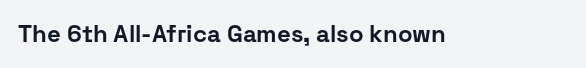
The image shows 24 px bold type, upright; set normal letter spacing, not underlined.
